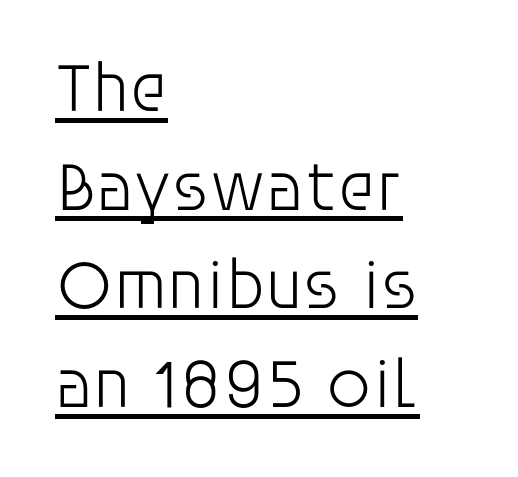
{"serif": "no", "italic": "no", "bold": "no", "weight": "light", "width": "normal", "stroke_contrast": "low", "x_height": "large", "monospaced": "no", "underline": "yes", "align": "left", "line_spacing": "normal", "line_spacing_ratio": 1.41, "letter_spacing": "normal", "letter_spacing_em": 0.0, "glyph_px": 70}
